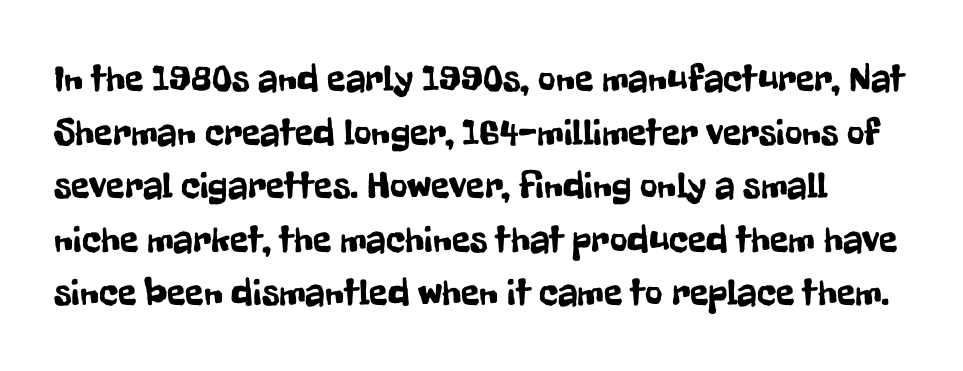
The image shows 38 px condensed sans-serif type, upright; set normal line spacing (1.41x), normal letter spacing, not underlined; low stroke contrast and a medium x-height.
